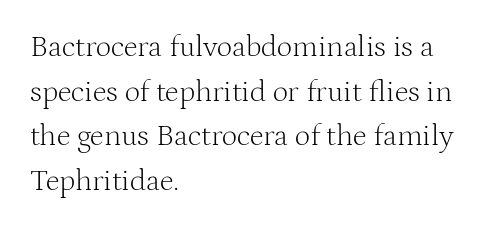
Ordinary non-slanted type is in use. Visually the block forms a straight wall on the left and a jagged coastline on the right. The face used here is proportionally spaced, like ordinary book or web type. No heavy texture on the line: the type isn't bold. The passage shown has conventional tracking throughout.
